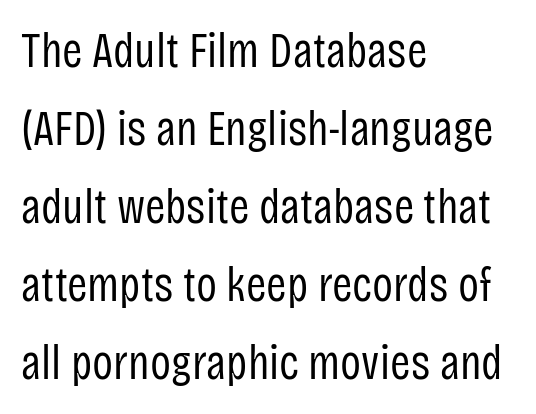
{"serif": "no", "italic": "no", "bold": "no", "weight": "regular", "width": "condensed", "stroke_contrast": "low", "x_height": "large", "monospaced": "no", "underline": "no", "align": "left", "line_spacing": "normal", "line_spacing_ratio": 1.59, "letter_spacing": "normal", "letter_spacing_em": 0.0, "glyph_px": 49}
